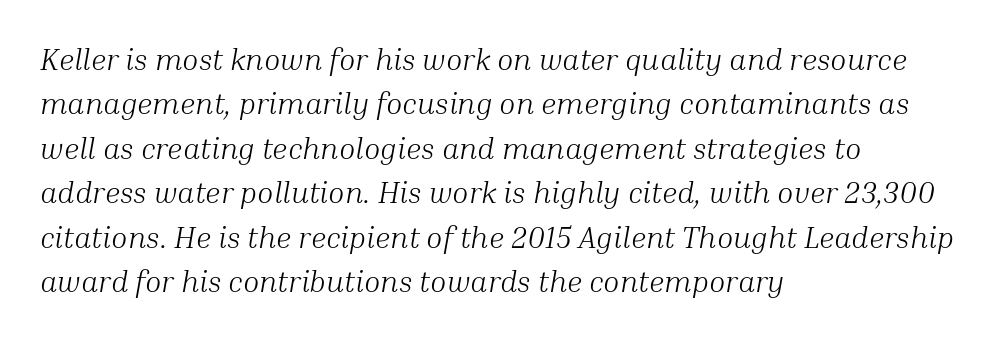
{"serif": "yes", "italic": "yes", "lean": "right", "slant_degrees": 10, "bold": "no", "weight": "light", "width": "normal", "stroke_contrast": "medium", "x_height": "medium", "monospaced": "no", "underline": "no", "align": "left", "line_spacing": "normal", "line_spacing_ratio": 1.48, "letter_spacing": "normal", "letter_spacing_em": 0.0, "glyph_px": 30}
